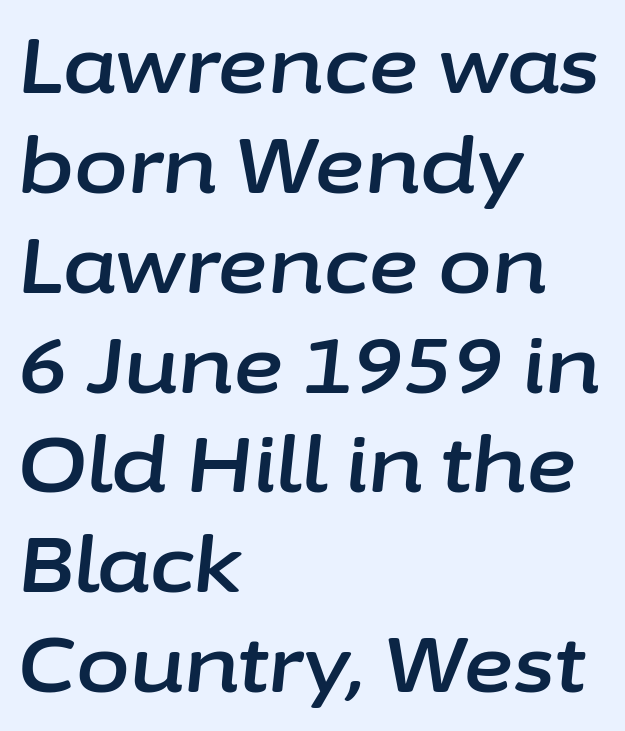
Q: Is the text italic (slanted)? A: Yes, it leans right by about 6 degrees.
Q: Is the text underlined? A: No.
Q: How is the paragraph aligned? A: Left-aligned.
Q: Is the spacing between letters normal or unusually wide? A: Normal.
Q: Is the spacing between lines tight, normal or loose? A: Normal.
Q: Width (condensed, normal, or wide)? A: Normal.
Q: Stroke contrast? A: Low.
Q: x-height? A: Medium.
Q: Monospaced? A: No.
